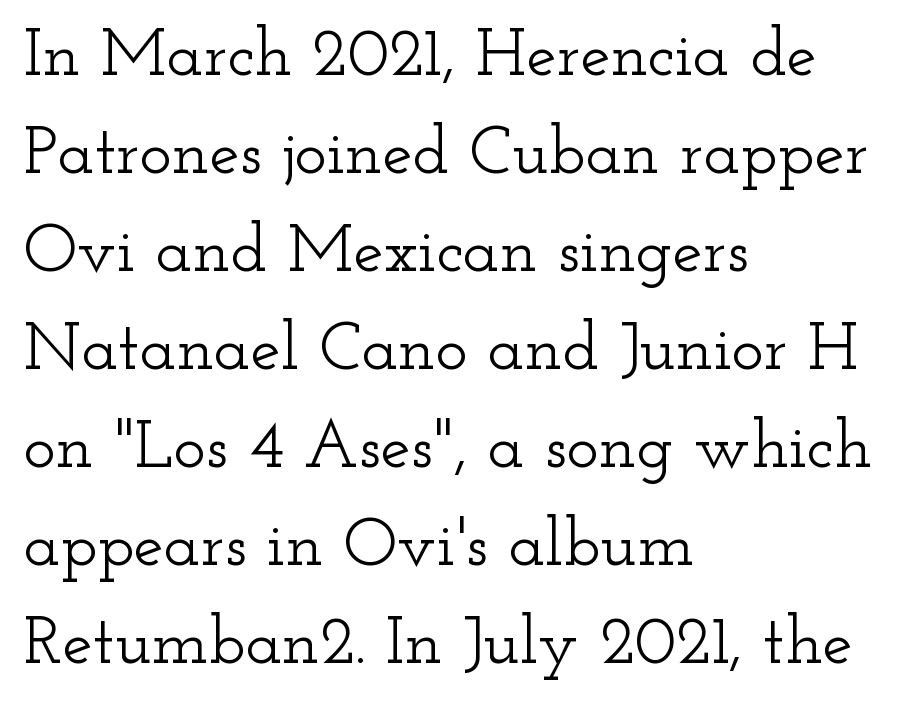
The image shows 68 px wide serif type, upright; set left-aligned, normal line spacing (1.44x), normal letter spacing, not underlined; low stroke contrast and a small x-height.
